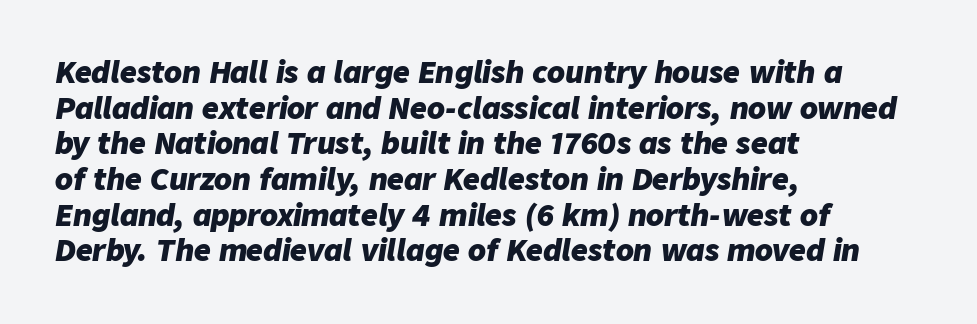
{"italic": "yes", "lean": "right", "slant_degrees": 9, "bold": "yes", "weight": "heavy", "width": "normal", "stroke_contrast": "low", "x_height": "medium", "monospaced": "no", "underline": "no", "align": "left", "line_spacing_ratio": 1.23, "letter_spacing": "normal", "letter_spacing_em": 0.0, "glyph_px": 29}
